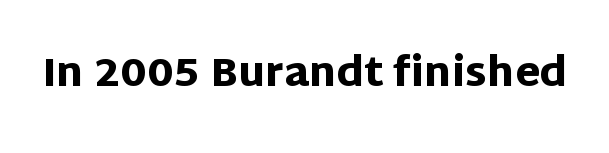
Q: Is the text bold? A: Yes.
Q: Is the text italic (slanted)? A: No, it is upright.
Q: Is the typeface a serif or a sans-serif typeface? A: Sans-serif.
Q: Is the text underlined? A: No.
Q: Is the spacing between letters normal or unusually wide? A: Normal.
Q: Width (condensed, normal, or wide)? A: Normal.
Q: Stroke contrast? A: Low.
Q: x-height? A: Large.
Q: Monospaced? A: No.
